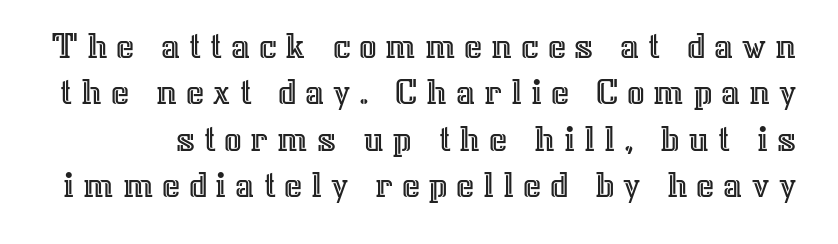
Q: Is the text italic (slanted)? A: No, it is upright.
Q: Is the text underlined? A: No.
Q: Is the spacing between letters normal or unusually wide? A: Unusually wide.
Q: Width (condensed, normal, or wide)? A: Normal.
Q: x-height? A: Medium.
Q: Monospaced? A: No.
